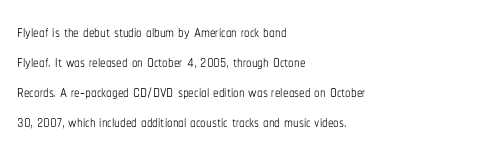
Q: Is the text bold? A: No.
Q: Is the text italic (slanted)? A: No, it is upright.
Q: Is the text underlined? A: No.
Q: How is the paragraph aligned? A: Left-aligned.
Q: Is the spacing between letters normal or unusually wide? A: Normal.
Q: Is the spacing between lines tight, normal or loose? A: Normal.
